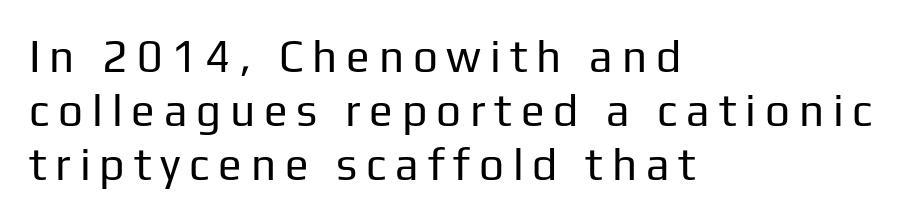
Q: Is the text bold? A: No.
Q: Is the text italic (slanted)? A: No, it is upright.
Q: Is the typeface a serif or a sans-serif typeface? A: Sans-serif.
Q: Is the text underlined? A: No.
Q: How is the paragraph aligned? A: Left-aligned.
Q: Is the spacing between letters normal or unusually wide? A: Unusually wide.
Q: Width (condensed, normal, or wide)? A: Normal.
Q: Stroke contrast? A: Low.
Q: x-height? A: Medium.
Q: Monospaced? A: No.
